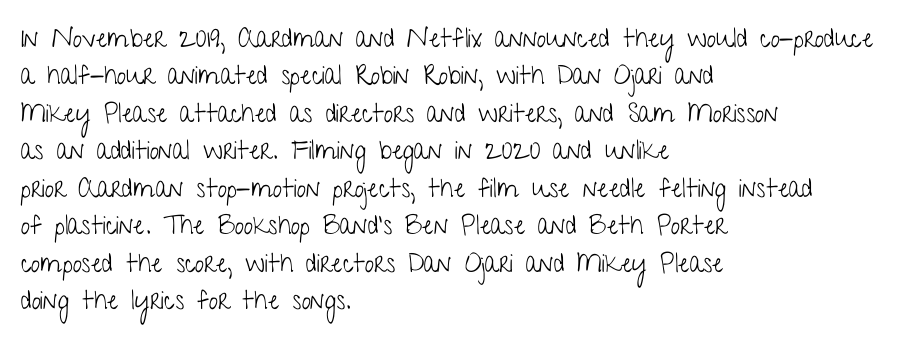
Q: Is the text bold? A: No.
Q: Is the text italic (slanted)? A: No, it is upright.
Q: Is the text underlined? A: No.
Q: How is the paragraph aligned? A: Left-aligned.
Q: Is the spacing between letters normal or unusually wide? A: Normal.
Q: Is the spacing between lines tight, normal or loose? A: Normal.
